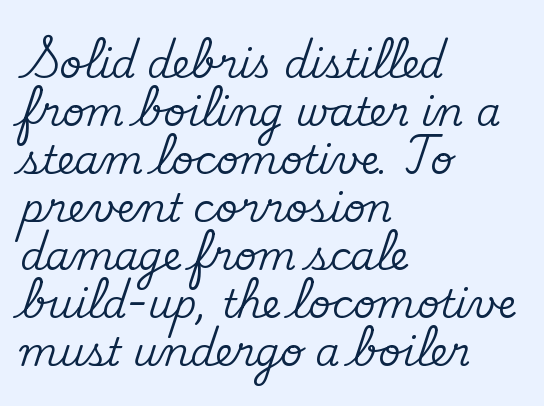
{"width": "normal", "stroke_contrast": "medium", "x_height": "small", "monospaced": "no", "underline": "no", "align": "left", "line_spacing_ratio": 1.23, "letter_spacing": "normal", "letter_spacing_em": 0.0, "glyph_px": 39}
